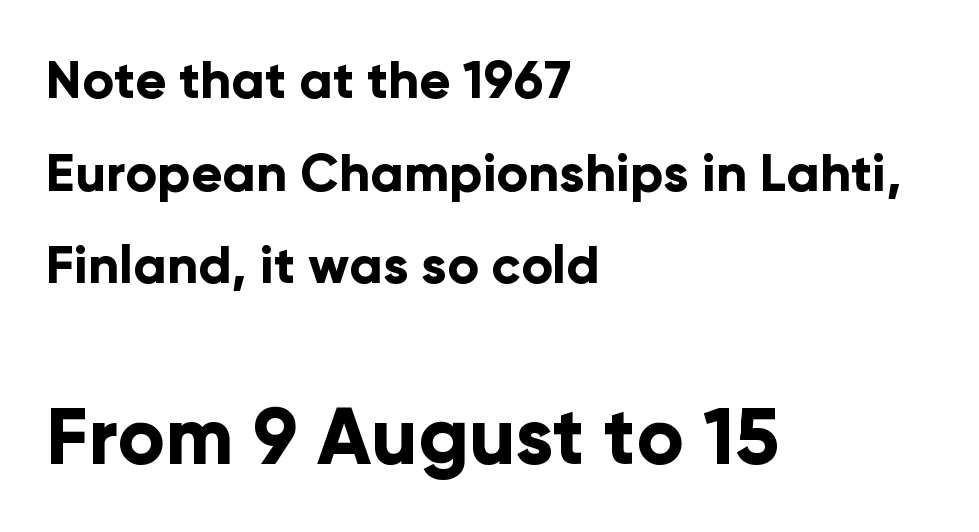
{"serif": "no", "italic": "no", "bold": "yes", "weight": "bold", "width": "normal", "stroke_contrast": "low", "x_height": "medium", "monospaced": "no", "underline": "no", "align": "left", "line_spacing_ratio": 1.78, "letter_spacing": "normal", "letter_spacing_em": 0.0, "larger_block": "second", "size_ratio": 1.5, "glyph_px": 78}
